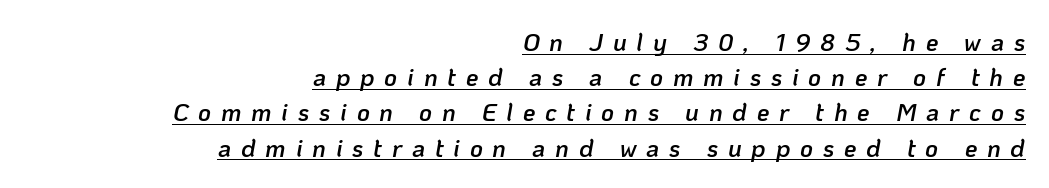
Q: Is the text bold? A: Semi-bold.
Q: Is the text italic (slanted)? A: Yes, it leans right by about 10 degrees.
Q: Is the text underlined? A: Yes.
Q: How is the paragraph aligned? A: Right-aligned.
Q: Is the spacing between letters normal or unusually wide? A: Unusually wide.
Q: Is the spacing between lines tight, normal or loose? A: Normal.
